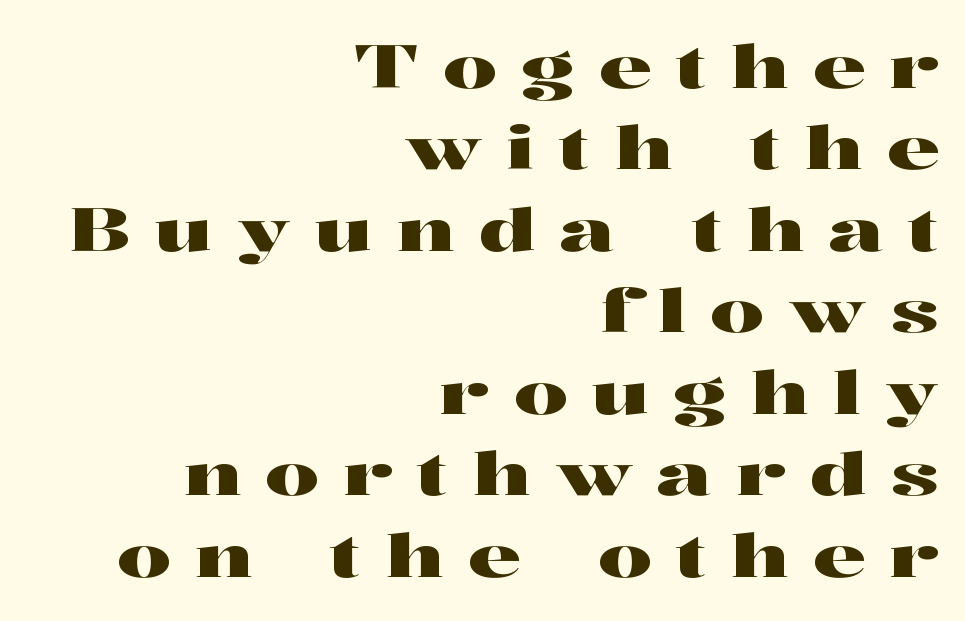
Reading down the block, your eye finds every line finishing at a fixed right position. The passage shown is typeset with a serif family. Underline: absent. The rendering uses natural spacing where letterforms have individual widths.
